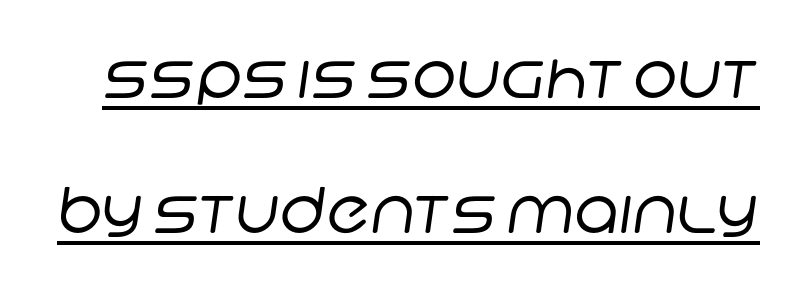
The image shows 63 px regular-weight sans-serif type; set loose line spacing (2.15x), normal letter spacing, underlined; low stroke contrast and a large x-height.
